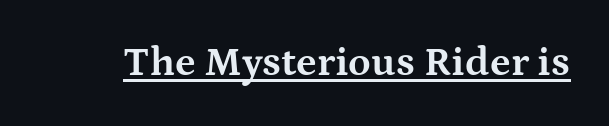
The passage shown is underscored from start to finish. Inter-character spacing is left at the font's built-in metrics. Type style note: has serifs. Weight: bold.
